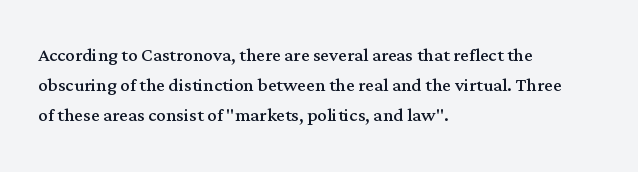
The weight would be labelled regular, book, light, or lighter still. Every stem runs plumb, perpendicular to the baseline. Descender tails drop into unmarked territory. One glance says typical: line gaps are just what's usual.
